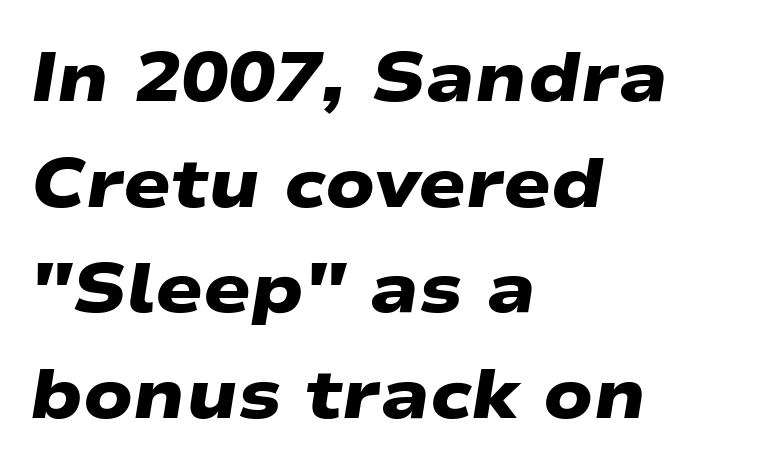
Q: Is the text bold? A: Yes.
Q: Is the typeface a serif or a sans-serif typeface? A: Sans-serif.
Q: Is the text underlined? A: No.
Q: How is the paragraph aligned? A: Left-aligned.
Q: Is the spacing between letters normal or unusually wide? A: Normal.
Q: Is the spacing between lines tight, normal or loose? A: Normal.
Q: Width (condensed, normal, or wide)? A: Wide.
Q: Stroke contrast? A: Low.
Q: x-height? A: Medium.
Q: Monospaced? A: No.
